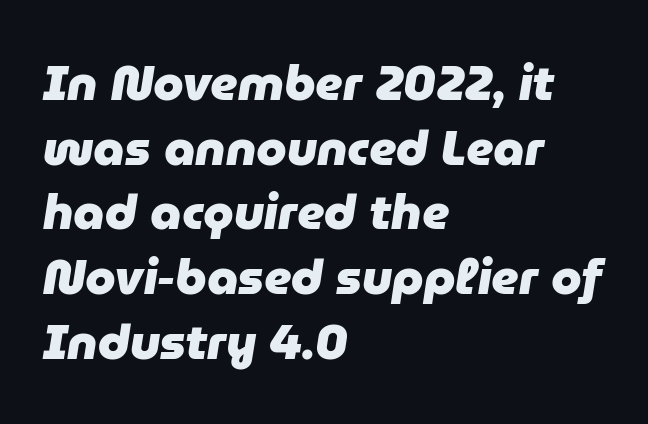
Observe the lean: these are italic letterforms. Caption: multi-line text, flush left, ragged right. Unmarked baselines from the first word to the last. Summary of weight: heavy, a full bold.
